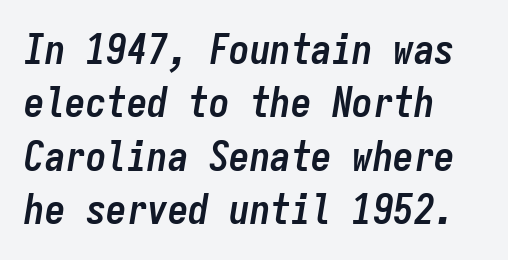
Is the type slanted? Yes — the strokes lean at a clear angle. Descender tails drop into unmarked territory. Is there much room between lines? A standard amount, neither cramped nor airy. Words appear dense and cohesive because spacing is normal. Bold? Absolutely — the strokes are thick and heavy. Line beginnings align vertically; line endings do not.
